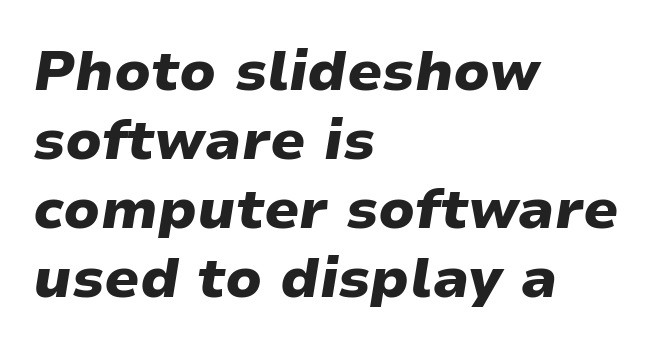
{"italic": "yes", "lean": "right", "slant_degrees": 9, "bold": "yes", "weight": "heavy", "width": "wide", "stroke_contrast": "low", "x_height": "medium", "monospaced": "no", "underline": "no", "align": "left", "line_spacing_ratio": 1.23, "letter_spacing": "normal", "letter_spacing_em": 0.0, "glyph_px": 56}
